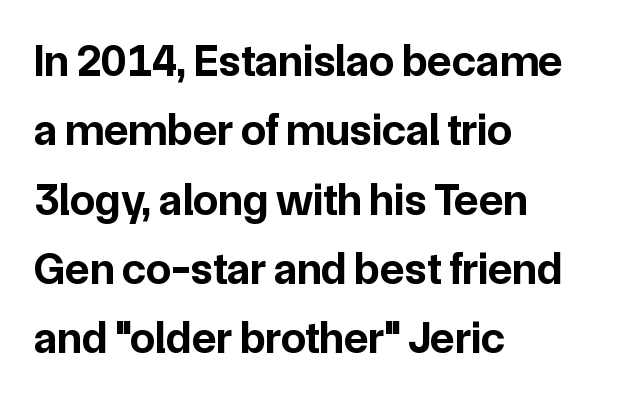
The image shows 45 px bold sans-serif type, upright; set left-aligned, normal line spacing (1.54x), normal letter spacing, not underlined; low stroke contrast and a medium x-height.
